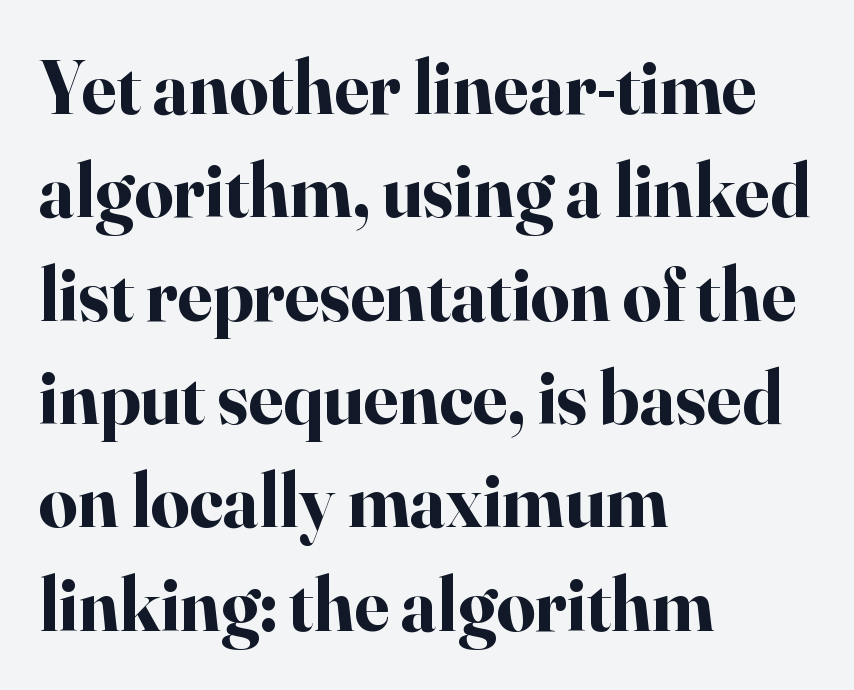
Bold? Absolutely — the strokes are thick and heavy. Honestly, the row spacing looks completely unremarkable. All the whitespace from short lines collects on the right. This sample uses an upright cut, with every glyph sitting square on the baseline. The zone under the glyphs is completely vacant. Standard letterfit; no display-style spreading of the glyphs.
